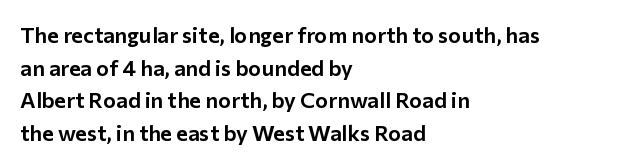
The string is rendered with underlining switched off. Successive baselines arrive at the customary interval. The paragraph shown leans on its left margin. Do the letters lean? They stand straight. The passage shown has conventional tracking throughout.
